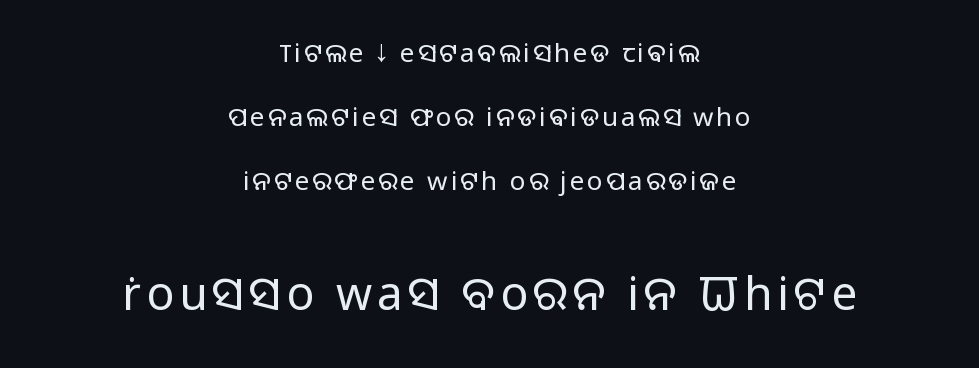
Q: Is the text bold? A: No.
Q: Is the text italic (slanted)? A: No, it is upright.
Q: Is the typeface a serif or a sans-serif typeface? A: Sans-serif.
Q: Is the text underlined? A: No.
Q: How is the paragraph aligned? A: Centered.
Q: Is the spacing between lines tight, normal or loose? A: Loose.
Q: Which block of text is set in a larger size, the first (top) or the second (bottom)? A: The second (bottom) one.
Q: Width (condensed, normal, or wide)? A: Normal.
Q: Stroke contrast? A: Low.
Q: x-height? A: Medium.
Q: Monospaced? A: No.
